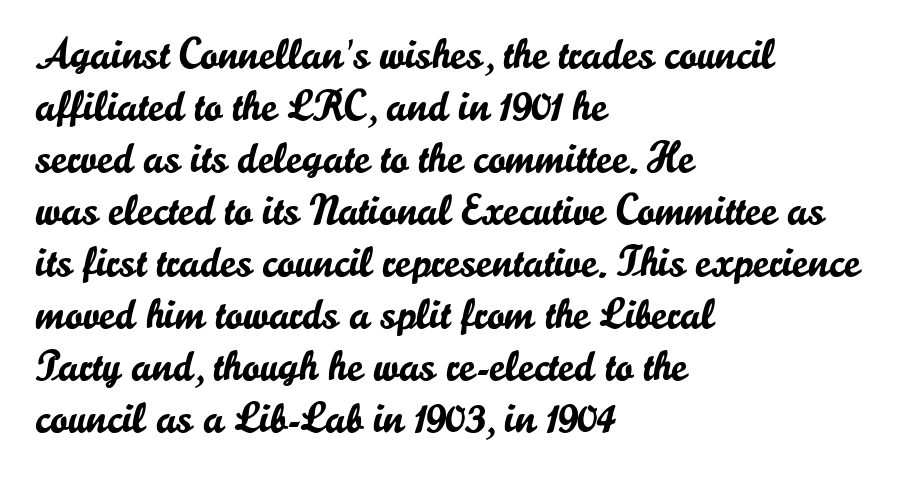
Q: Is the text italic (slanted)? A: Yes.
Q: Is the typeface a serif or a sans-serif typeface? A: Sans-serif.
Q: Is the text underlined? A: No.
Q: How is the paragraph aligned? A: Left-aligned.
Q: Is the spacing between letters normal or unusually wide? A: Normal.
Q: Width (condensed, normal, or wide)? A: Normal.
Q: Stroke contrast? A: Low.
Q: x-height? A: Small.
Q: Monospaced? A: No.
